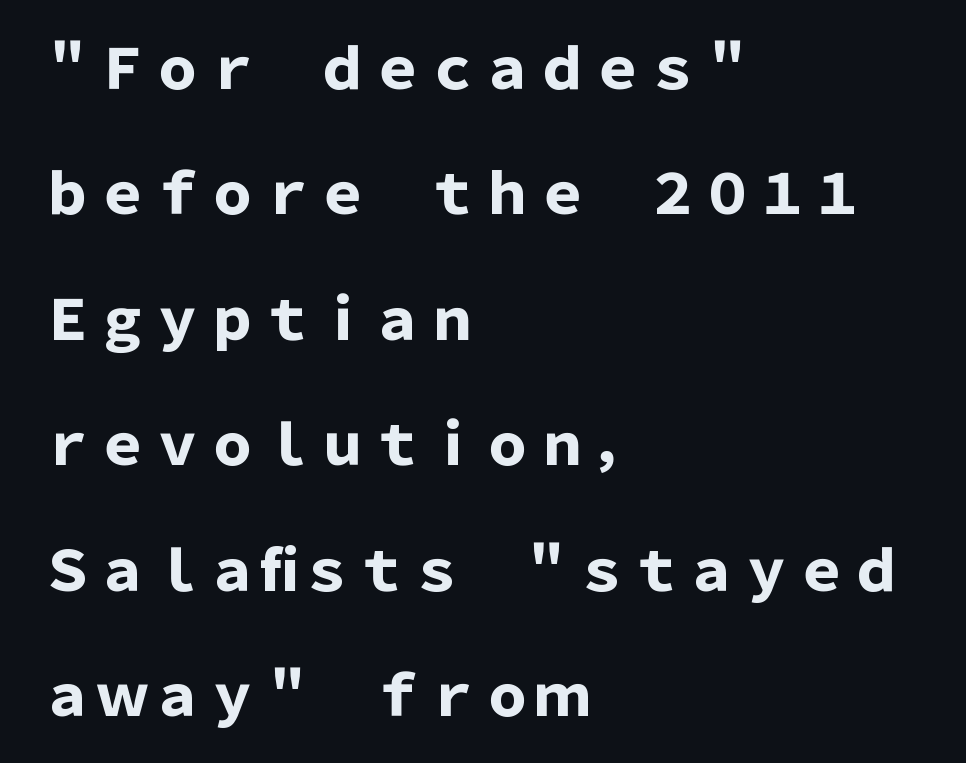
{"serif": "no", "italic": "no", "bold": "yes", "weight": "heavy", "width": "normal", "stroke_contrast": "low", "x_height": "medium", "monospaced": "no", "underline": "no", "align": "left", "line_spacing": "loose", "line_spacing_ratio": 2.28, "letter_spacing": "normal", "letter_spacing_em": 0.0, "glyph_px": 55}
